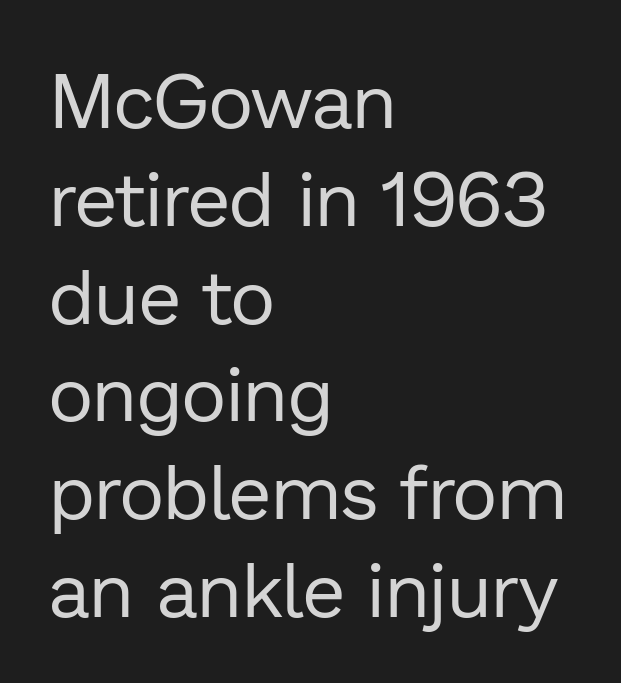
The image shows 77 px regular-weight sans-serif type, upright; set left-aligned, normal line spacing (1.27x), normal letter spacing, not underlined; low stroke contrast and a medium x-height.
